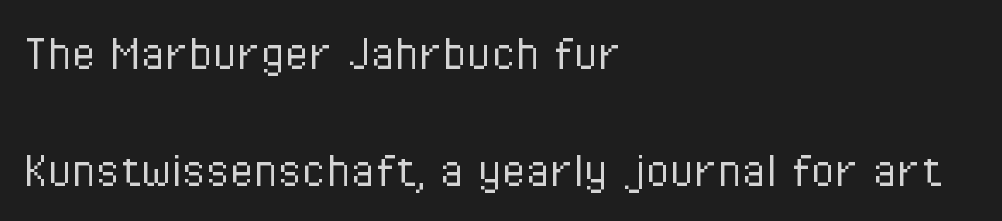
Q: Is the text bold? A: No.
Q: Is the text italic (slanted)? A: No, it is upright.
Q: Is the typeface a serif or a sans-serif typeface? A: Sans-serif.
Q: Is the text underlined? A: No.
Q: How is the paragraph aligned? A: Left-aligned.
Q: Is the spacing between letters normal or unusually wide? A: Normal.
Q: Is the spacing between lines tight, normal or loose? A: Loose.
Q: Width (condensed, normal, or wide)? A: Condensed.
Q: Stroke contrast? A: Low.
Q: x-height? A: Medium.
Q: Monospaced? A: No.
